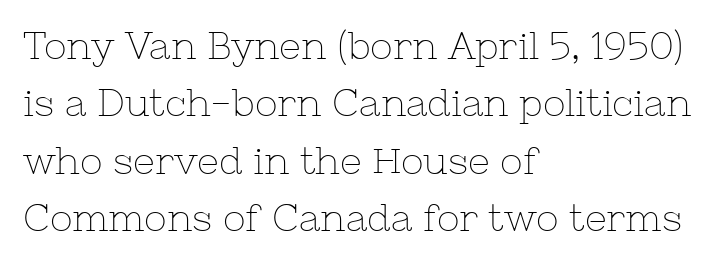
{"serif": "yes", "italic": "no", "bold": "no", "weight": "thin", "width": "normal", "stroke_contrast": "low", "x_height": "medium", "monospaced": "no", "underline": "no", "align": "left", "line_spacing": "normal", "line_spacing_ratio": 1.51, "letter_spacing": "normal", "letter_spacing_em": 0.0, "glyph_px": 38}
